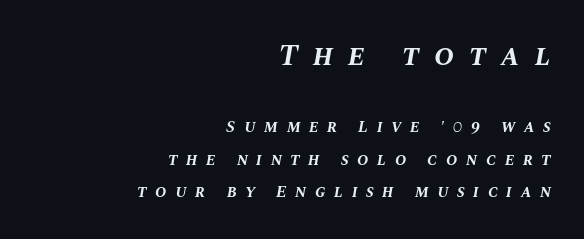
{"italic": "yes", "lean": "right", "slant_degrees": 10, "bold": "yes", "weight": "bold", "width": "normal", "stroke_contrast": "medium", "x_height": "large", "monospaced": "no", "underline": "no", "align": "right", "line_spacing": "loose", "line_spacing_ratio": 1.91, "letter_spacing": "wide", "letter_spacing_em": 0.5, "larger_block": "first", "size_ratio": 1.76, "glyph_px": 30}
